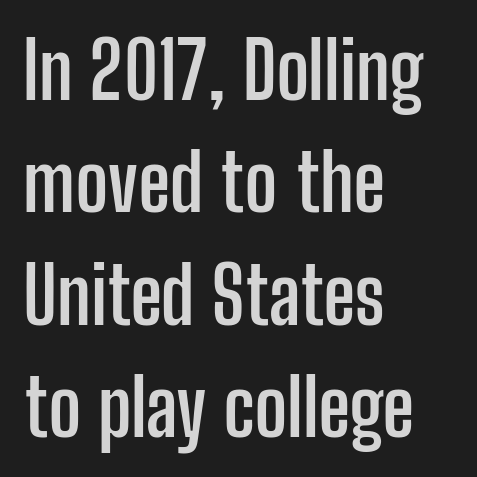
The image shows 78 px semibold, condensed sans-serif type, upright; set left-aligned, normal line spacing (1.44x), normal letter spacing, not underlined; low stroke contrast and a medium x-height.
